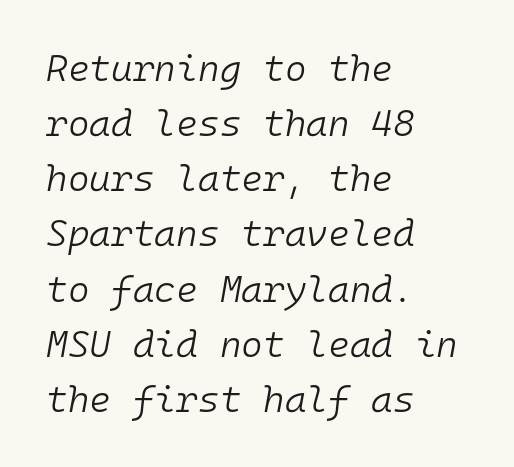
Q: Is the text bold? A: No.
Q: Is the text italic (slanted)? A: Yes, it leans right by about 10 degrees.
Q: Is the text underlined? A: No.
Q: How is the paragraph aligned? A: Left-aligned.
Q: Is the spacing between letters normal or unusually wide? A: Normal.
Q: Is the spacing between lines tight, normal or loose? A: Normal.
Q: Width (condensed, normal, or wide)? A: Normal.
Q: Stroke contrast? A: Low.
Q: x-height? A: Medium.
Q: Monospaced? A: Yes.
